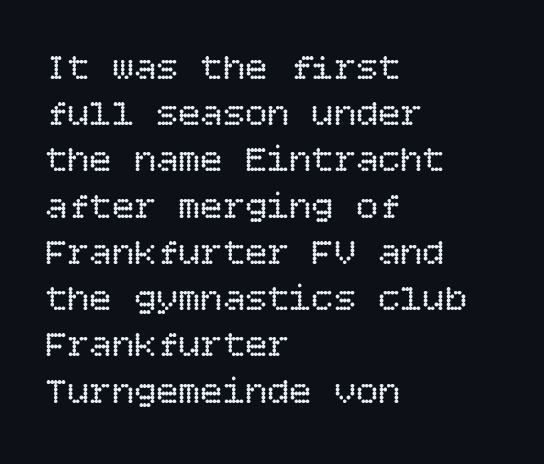
Q: Is the text bold? A: No.
Q: Is the text italic (slanted)? A: No, it is upright.
Q: Is the text underlined? A: No.
Q: How is the paragraph aligned? A: Left-aligned.
Q: Is the spacing between letters normal or unusually wide? A: Normal.
Q: Is the spacing between lines tight, normal or loose? A: Normal.
Q: Width (condensed, normal, or wide)? A: Normal.
Q: Stroke contrast? A: Low.
Q: x-height? A: Large.
